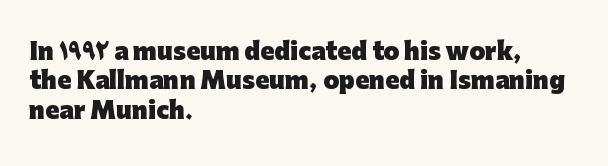
The image shows 23 px bold type, upright; set left-aligned, normal line spacing (1.28x), normal letter spacing, not underlined.
